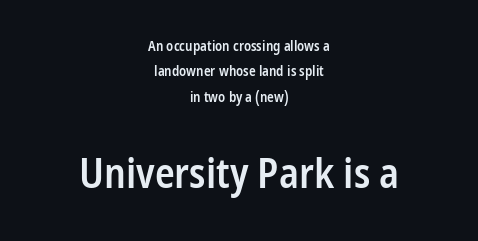
The image shows 41 px semibold, condensed sans-serif type, upright; set centered, line spacing 1.82x, normal letter spacing, not underlined; the second (bottom) block is 2.93x larger; low stroke contrast and a medium x-height.
